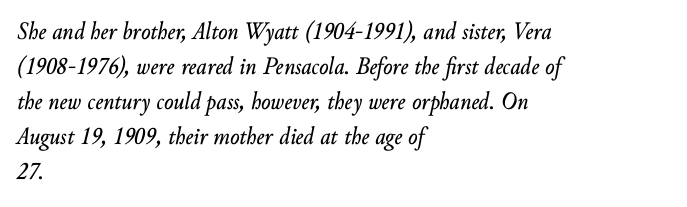
Summary of vertical rhythm: regular, with standard interline spacing. These lines were composed using italics. Spacing between characters is what you'd get straight out of the box. Glance below the letters and you will spot only blank space. Line beginnings align vertically; line endings do not.
